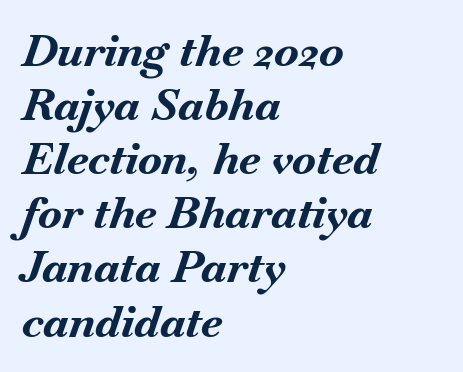
Q: Is the text bold? A: Yes.
Q: Is the text italic (slanted)? A: Yes, it leans right by about 18 degrees.
Q: Is the text underlined? A: No.
Q: How is the paragraph aligned? A: Left-aligned.
Q: Is the spacing between letters normal or unusually wide? A: Normal.
Q: Width (condensed, normal, or wide)? A: Normal.
Q: Stroke contrast? A: Medium.
Q: x-height? A: Small.
Q: Monospaced? A: No.
